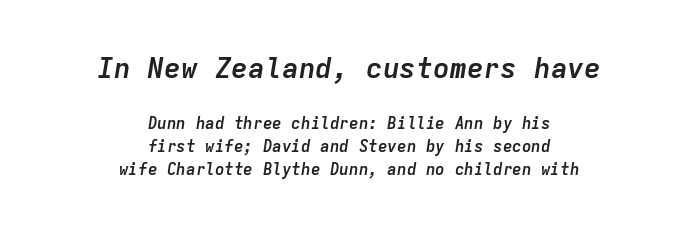
Q: Is the text bold? A: Yes.
Q: Is the text italic (slanted)? A: Yes, it leans right by about 9 degrees.
Q: Is the text underlined? A: No.
Q: How is the paragraph aligned? A: Centered.
Q: Is the spacing between letters normal or unusually wide? A: Normal.
Q: Is the spacing between lines tight, normal or loose? A: Normal.
Q: Which block of text is set in a larger size, the first (top) or the second (bottom)? A: The first (top) one.
Q: Width (condensed, normal, or wide)? A: Normal.
Q: Stroke contrast? A: Low.
Q: x-height? A: Medium.
Q: Monospaced? A: Yes.
